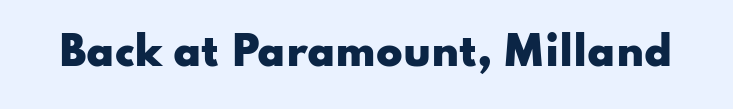
Q: Is the text bold? A: Yes.
Q: Is the text italic (slanted)? A: No, it is upright.
Q: Is the typeface a serif or a sans-serif typeface? A: Sans-serif.
Q: Is the text underlined? A: No.
Q: Is the spacing between letters normal or unusually wide? A: Normal.
Q: Width (condensed, normal, or wide)? A: Wide.
Q: Stroke contrast? A: Low.
Q: x-height? A: Small.
Q: Monospaced? A: No.
